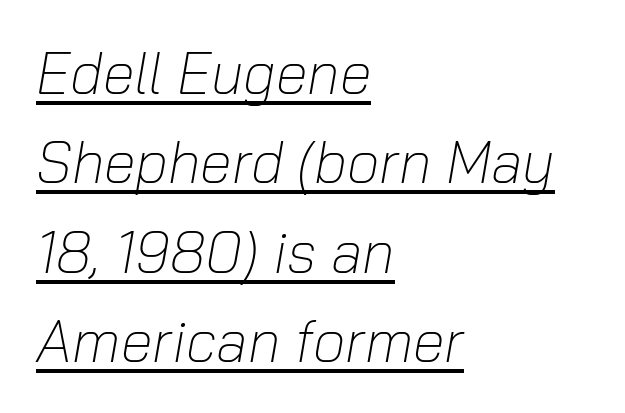
Q: Is the text bold? A: No.
Q: Is the text italic (slanted)? A: Yes, it leans right by about 10 degrees.
Q: Is the text underlined? A: Yes.
Q: How is the paragraph aligned? A: Left-aligned.
Q: Is the spacing between letters normal or unusually wide? A: Normal.
Q: Is the spacing between lines tight, normal or loose? A: Normal.
Q: Width (condensed, normal, or wide)? A: Normal.
Q: Stroke contrast? A: Low.
Q: x-height? A: Medium.
Q: Monospaced? A: No.
